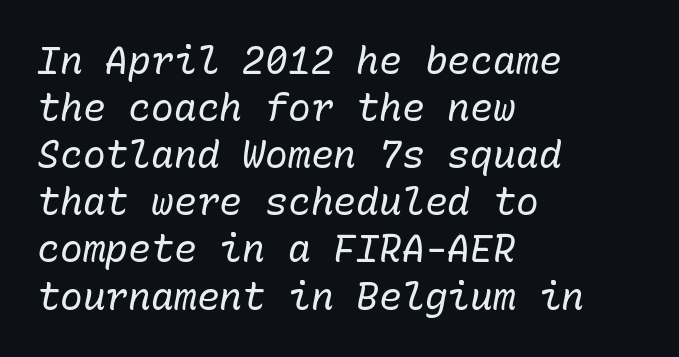
Think standard paragraph weight, or any step lighter than that. The horizontal fit of the characters is conventional and even. It's the slanting kind of type. The letters march in equal steps, a hallmark of fixed-pitch type. Rule under the text: the space is simply empty. Line beginnings align vertically; line endings do not.
